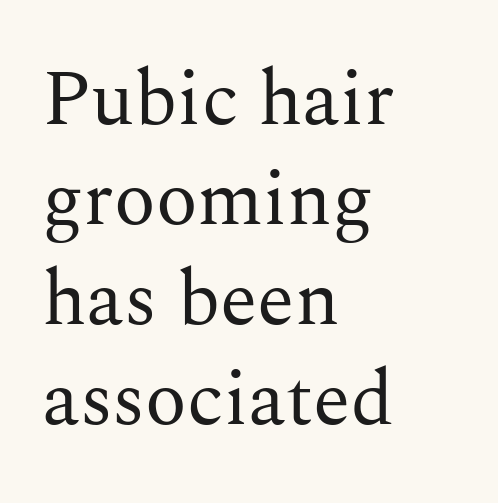
The image shows 77 px regular-weight serif type, upright; set left-aligned, normal line spacing (1.3x), normal letter spacing, not underlined; medium stroke contrast and a medium x-height.
